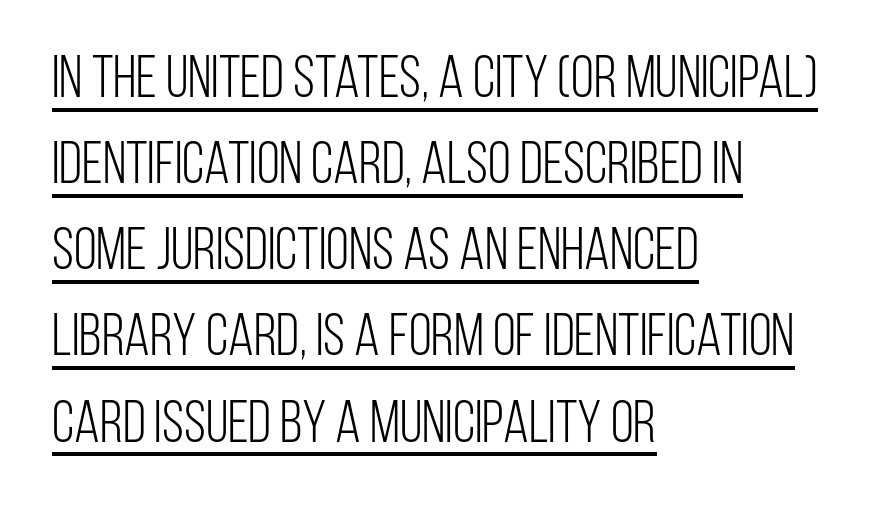
Letters have the restrained weight of plain body copy at most. The specimen reads as upright at a glance. Is the block centered? No — it sits flush against the left margin. The letters advance in unequal steps, a hallmark of proportional type. Notice how descenders clear the ascenders below comfortably — that's standard leading. These characters rest on top of a visible drawn line.
